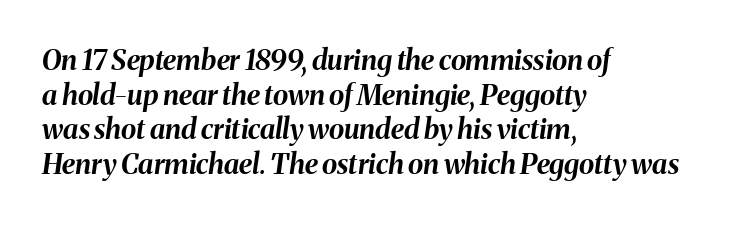
The image shows 28 px bold type, italic (leaning right); set left-aligned, line spacing 1.24x, normal letter spacing, not underlined; medium stroke contrast and a medium x-height.
